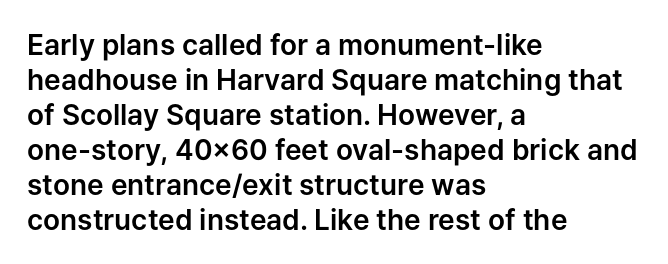
Note the varied advance widths — an 'i' is clearly narrower than an 'm'. Spacing between characters is what you'd get straight out of the box. Is this a sans? Yes — the strokes have no serifs. The line-height multiplier appears to be the usual default. You can tell it's not italic because the verticals are truly vertical.
